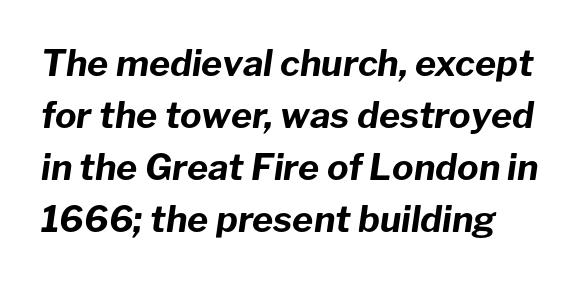
Words appear dense and cohesive because spacing is normal. In terms of leading, this rendering sits right in the middle. The whole block is typeset with a tilt. The string is rendered with underlining switched off. Is this a fixed-width face? No — the glyphs have proportional, varying widths.
